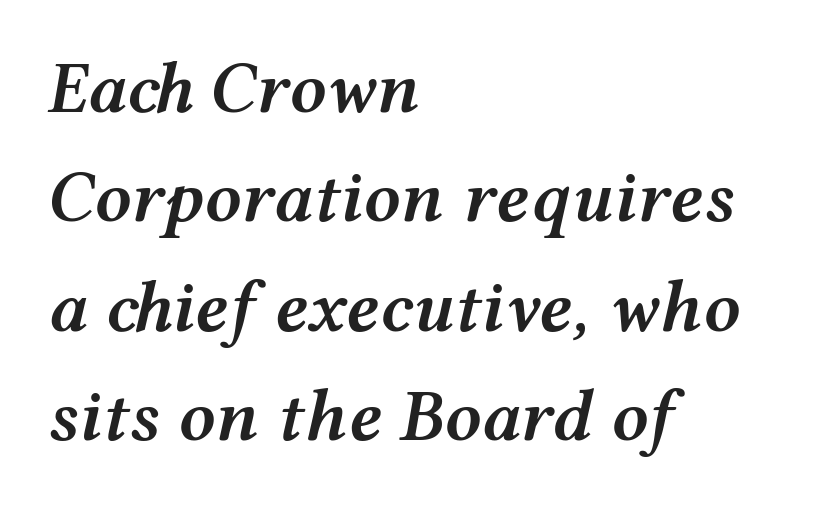
{"italic": "yes", "lean": "right", "slant_degrees": 12, "bold": "semi", "weight": "semibold", "width": "wide", "stroke_contrast": "medium", "x_height": "medium", "monospaced": "no", "underline": "no", "align": "left", "line_spacing": "normal", "line_spacing_ratio": 1.5, "letter_spacing": "normal", "letter_spacing_em": 0.0, "glyph_px": 73}
